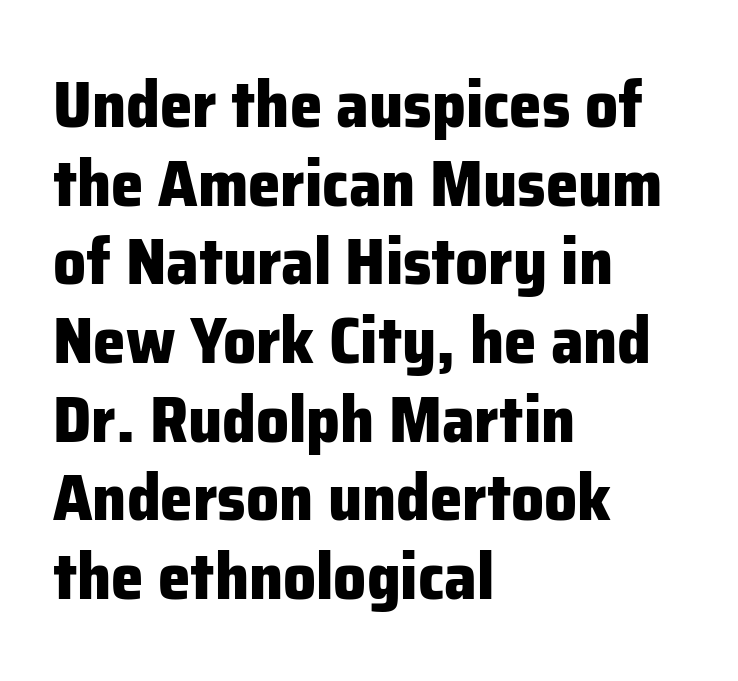
The image shows 65 px heavy sans-serif type, upright; set left-aligned, line spacing 1.21x, normal letter spacing, not underlined; low stroke contrast and a medium x-height.
